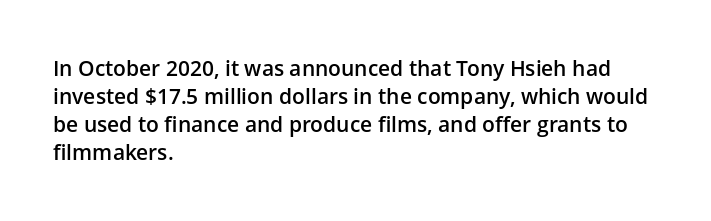
Q: Is the text bold? A: Semi-bold.
Q: Is the text italic (slanted)? A: No, it is upright.
Q: Is the text underlined? A: No.
Q: How is the paragraph aligned? A: Left-aligned.
Q: Is the spacing between letters normal or unusually wide? A: Normal.
Q: Is the spacing between lines tight, normal or loose? A: Normal.
